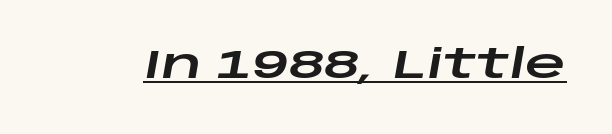
The string is rendered with underlining switched on. The font's italic variant was chosen for this text. Looks like regular typesetting: each glyph gets only the width it needs. The passage shown has conventional tracking throughout.
